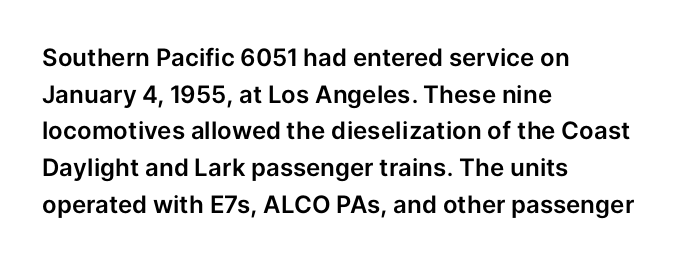
{"italic": "no", "underline": "no", "align": "left", "line_spacing": "normal", "line_spacing_ratio": 1.53, "letter_spacing": "normal", "letter_spacing_em": 0.0, "glyph_px": 24}
